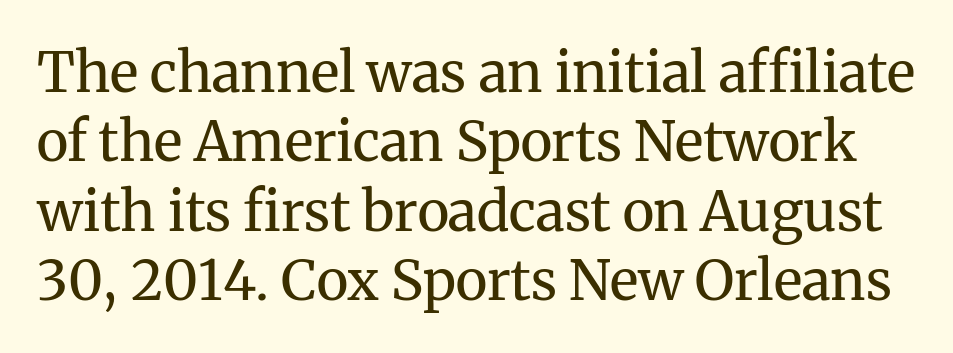
{"serif": "yes", "italic": "no", "bold": "no", "weight": "regular", "width": "normal", "stroke_contrast": "medium", "x_height": "medium", "monospaced": "no", "underline": "no", "line_spacing": "normal", "line_spacing_ratio": 1.26, "letter_spacing": "normal", "letter_spacing_em": 0.0, "glyph_px": 55}
